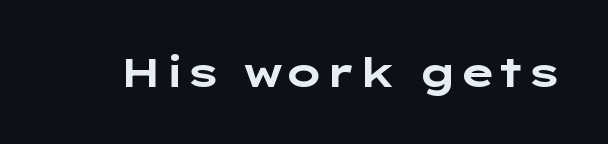
Q: Is the text bold? A: Yes.
Q: Is the text italic (slanted)? A: No, it is upright.
Q: Is the typeface a serif or a sans-serif typeface? A: Sans-serif.
Q: Is the text underlined? A: No.
Q: Is the spacing between letters normal or unusually wide? A: Normal.
Q: Width (condensed, normal, or wide)? A: Wide.
Q: Stroke contrast? A: Low.
Q: x-height? A: Medium.
